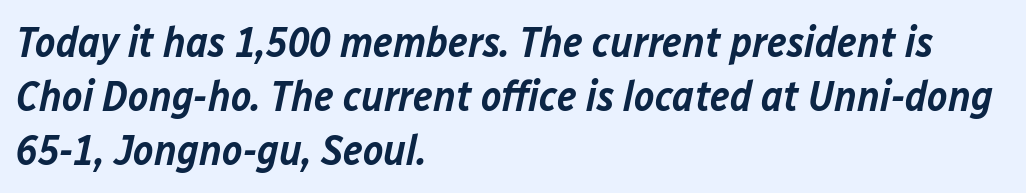
Q: Is the text bold? A: Semi-bold.
Q: Is the text italic (slanted)? A: Yes, it leans right by about 12 degrees.
Q: Is the text underlined? A: No.
Q: How is the paragraph aligned? A: Left-aligned.
Q: Is the spacing between letters normal or unusually wide? A: Normal.
Q: Is the spacing between lines tight, normal or loose? A: Normal.
Q: Width (condensed, normal, or wide)? A: Normal.
Q: Stroke contrast? A: Low.
Q: x-height? A: Medium.
Q: Monospaced? A: No.
